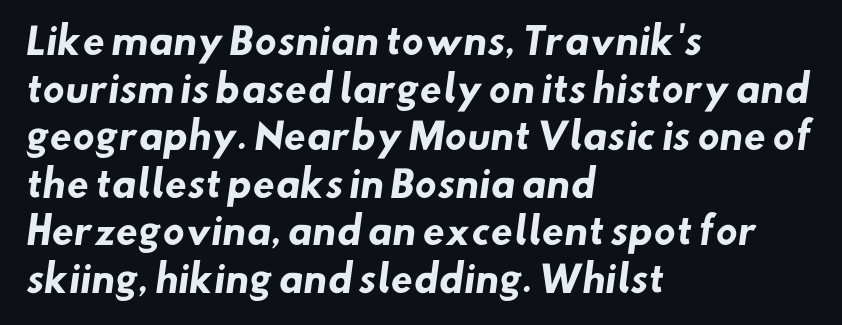
Q: Is the text bold? A: Yes.
Q: Is the typeface a serif or a sans-serif typeface? A: Sans-serif.
Q: Is the text underlined? A: No.
Q: How is the paragraph aligned? A: Left-aligned.
Q: Is the spacing between letters normal or unusually wide? A: Normal.
Q: Is the spacing between lines tight, normal or loose? A: Normal.
Q: Width (condensed, normal, or wide)? A: Normal.
Q: Stroke contrast? A: Low.
Q: x-height? A: Small.
Q: Monospaced? A: No.
